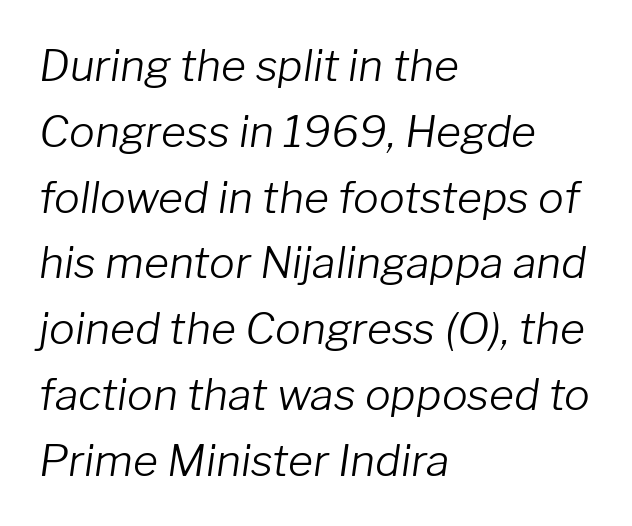
{"italic": "yes", "lean": "right", "slant_degrees": 8, "bold": "no", "weight": "light", "width": "normal", "stroke_contrast": "low", "x_height": "medium", "monospaced": "no", "underline": "no", "align": "left", "line_spacing": "normal", "line_spacing_ratio": 1.53, "letter_spacing": "normal", "letter_spacing_em": 0.0, "glyph_px": 43}
